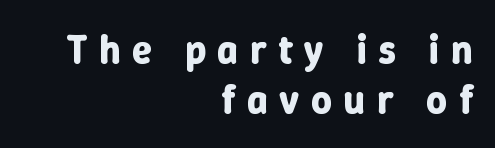
{"italic": "no", "bold": "yes", "weight": "bold", "width": "normal", "stroke_contrast": "low", "x_height": "medium", "monospaced": "no", "underline": "no", "align": "right", "line_spacing_ratio": 1.24, "letter_spacing": "wide", "letter_spacing_em": 0.29, "glyph_px": 40}
